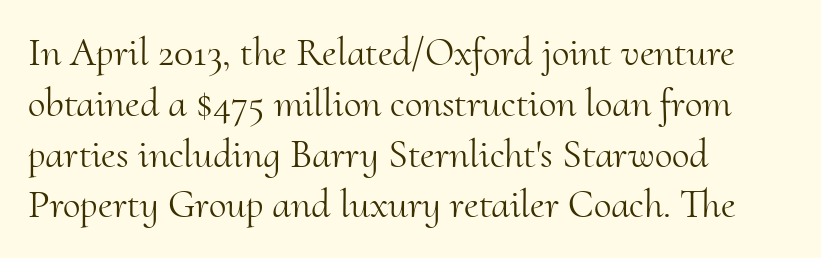
Nothing heavy about these letters — not bold at all. Is this a sans? No — the strokes have serifs. Do the characters align in a grid? No, the font is proportional. The space between consecutive lines is moderate. No italicization has been applied; the sample stays upright.
